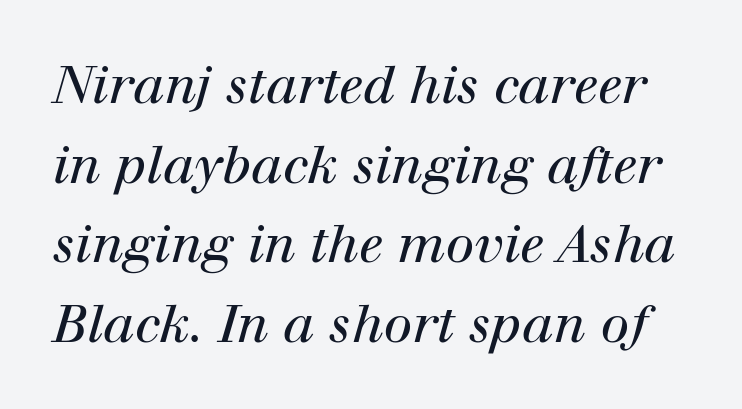
{"serif": "yes", "italic": "yes", "lean": "right", "slant_degrees": 12, "bold": "no", "weight": "regular", "width": "normal", "stroke_contrast": "high", "x_height": "medium", "monospaced": "no", "underline": "no", "line_spacing": "normal", "line_spacing_ratio": 1.53, "letter_spacing": "normal", "letter_spacing_em": 0.0, "glyph_px": 52}
